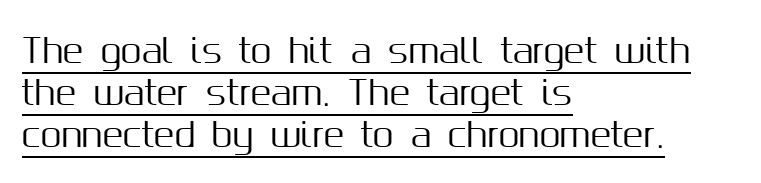
Q: Is the text italic (slanted)? A: No, it is upright.
Q: Is the typeface a serif or a sans-serif typeface? A: Sans-serif.
Q: Is the text underlined? A: Yes.
Q: How is the paragraph aligned? A: Left-aligned.
Q: Is the spacing between letters normal or unusually wide? A: Normal.
Q: Width (condensed, normal, or wide)? A: Normal.
Q: Stroke contrast? A: Medium.
Q: x-height? A: Medium.
Q: Monospaced? A: No.
